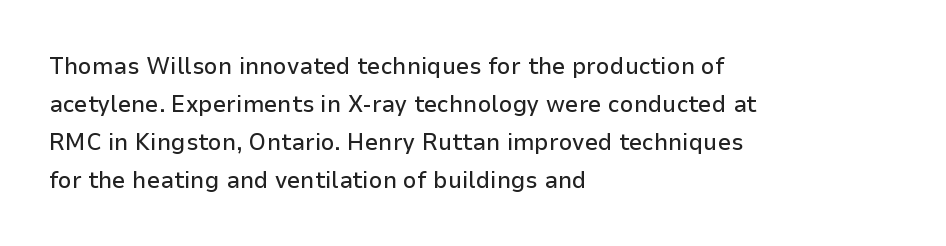
The specimen omits any rule beneath the text block's lines. Alignment: flush left. Italic? Not at all — the glyphs are vertical. The lines sit at an ordinary, default distance from one another. You could call the tracking neutral — neither tight nor loose.
